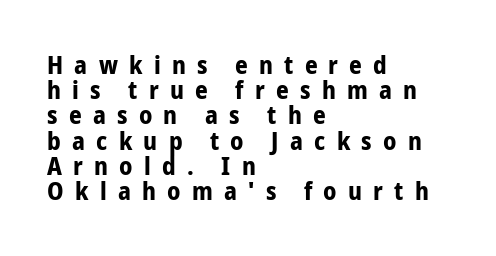
The image shows 25 px bold type, upright; set left-aligned, tight line spacing (1.01x), unusually wide letter spacing (+0.45 em), not underlined.
